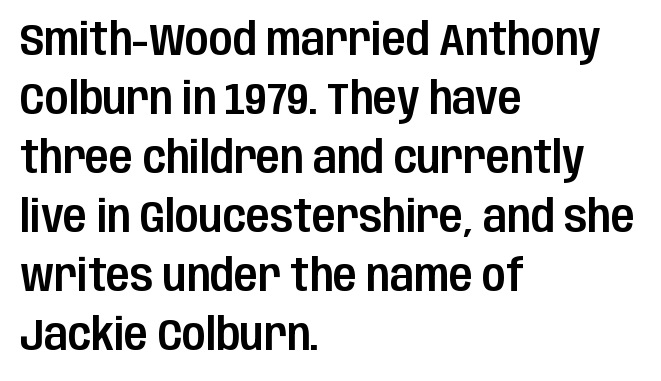
The image shows 44 px condensed sans-serif type, upright; set left-aligned, normal line spacing (1.34x), normal letter spacing, not underlined; low stroke contrast and a large x-height.
